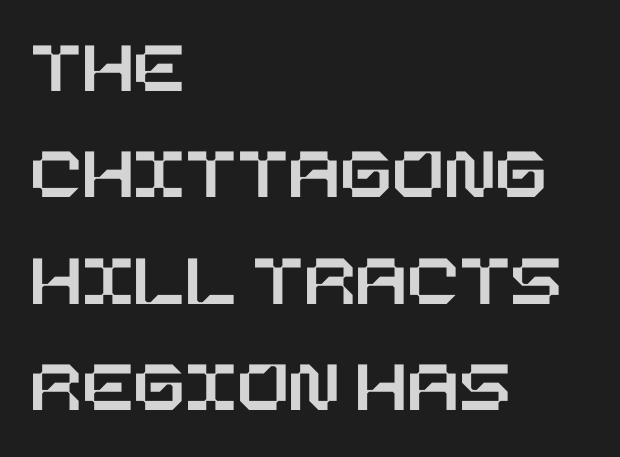
The image shows 76 px text type, upright; set left-aligned, normal line spacing (1.4x), normal letter spacing, not underlined; low stroke contrast and a large x-height.
